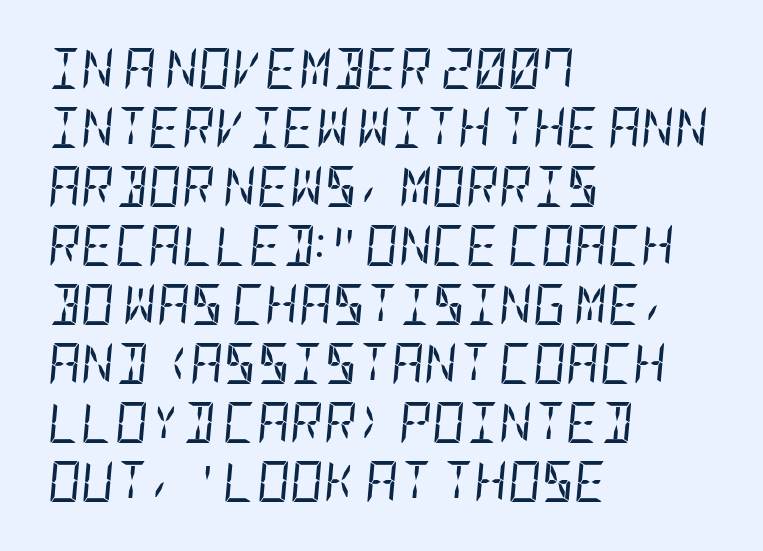
The rag falls on the right side of this text block. This rendering features lettering with no underline. Quick note: italic. Stems here are at most as thick as an everyday book face. The type is set solid horizontally, with unmodified tracking.
